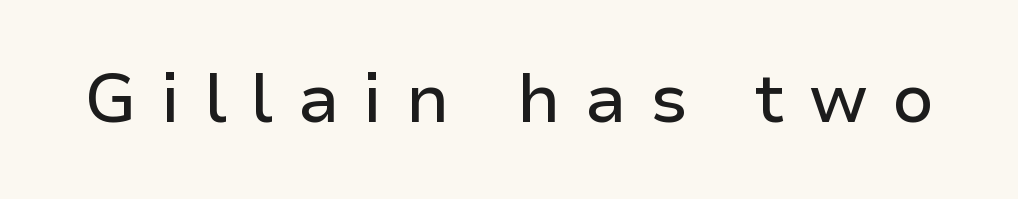
Q: Is the text italic (slanted)? A: No, it is upright.
Q: Is the typeface a serif or a sans-serif typeface? A: Sans-serif.
Q: Is the text underlined? A: No.
Q: Is the spacing between letters normal or unusually wide? A: Unusually wide.
Q: Width (condensed, normal, or wide)? A: Normal.
Q: Stroke contrast? A: Low.
Q: x-height? A: Medium.
Q: Monospaced? A: No.
